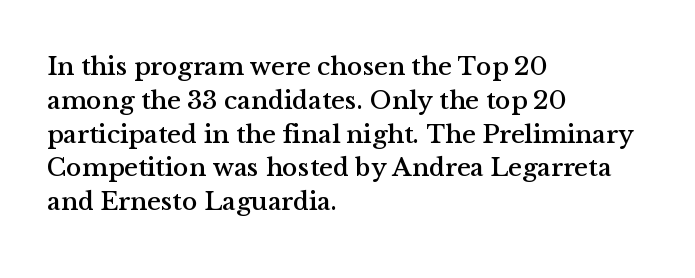
The ragged edge is on the right, which tells us the setting is flush left. How would I describe the line gaps? Plain and ordinary. This is the regular roman posture of the typeface. Only glyphs here, with clear space below each row.
